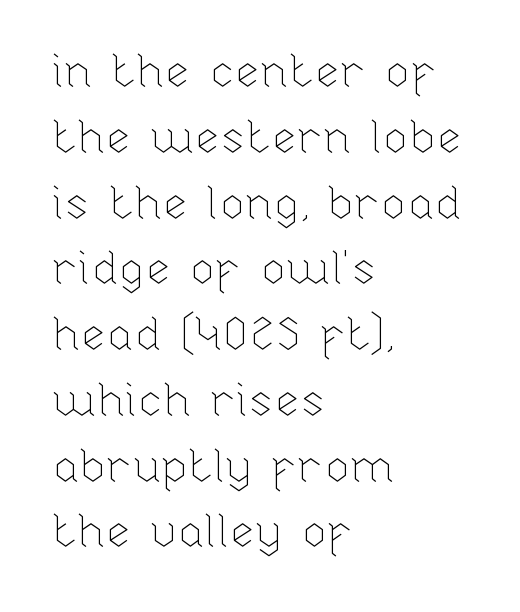
Q: Is the text bold? A: No.
Q: Is the text italic (slanted)? A: No, it is upright.
Q: Is the text underlined? A: No.
Q: How is the paragraph aligned? A: Left-aligned.
Q: Is the spacing between letters normal or unusually wide? A: Normal.
Q: Is the spacing between lines tight, normal or loose? A: Normal.
Q: Width (condensed, normal, or wide)? A: Normal.
Q: Stroke contrast? A: Low.
Q: x-height? A: Medium.
Q: Monospaced? A: No.
